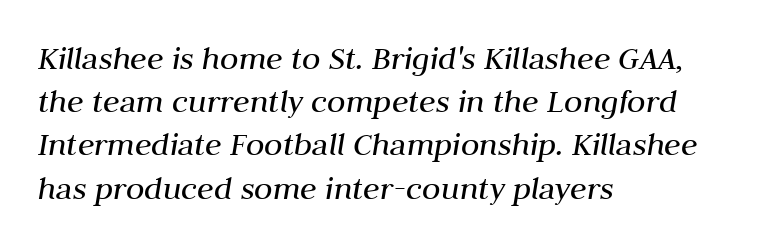
{"italic": "yes", "lean": "right", "slant_degrees": 10, "bold": "no", "weight": "regular", "width": "normal", "stroke_contrast": "medium", "x_height": "medium", "monospaced": "no", "underline": "no", "align": "left", "line_spacing": "normal", "line_spacing_ratio": 1.27, "letter_spacing": "normal", "letter_spacing_em": 0.0, "glyph_px": 34}
